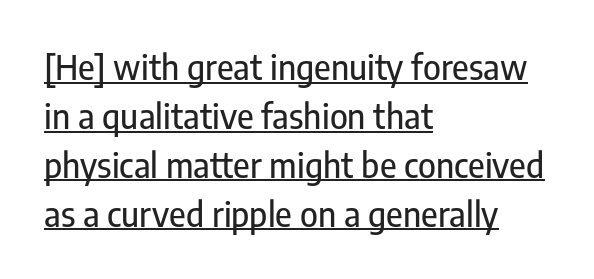
{"serif": "no", "italic": "no", "width": "condensed", "stroke_contrast": "low", "x_height": "medium", "monospaced": "no", "underline": "yes", "align": "left", "line_spacing": "normal", "line_spacing_ratio": 1.44, "letter_spacing": "normal", "letter_spacing_em": 0.0, "glyph_px": 34}
